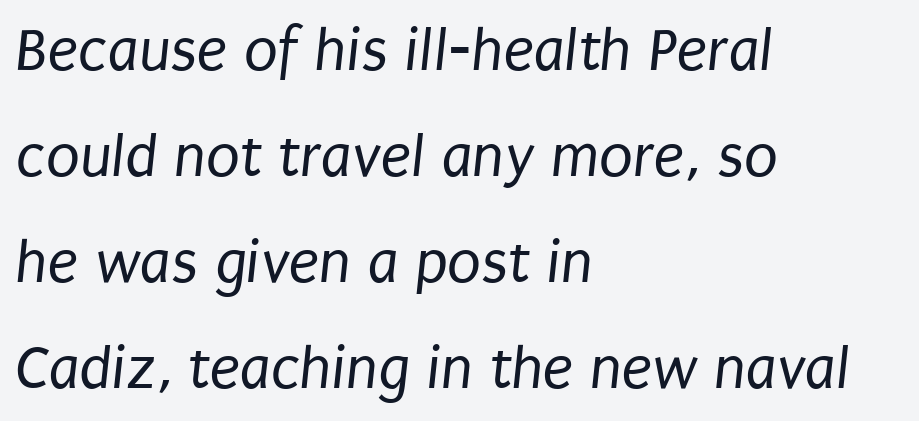
Descender tails drop into unmarked territory. Spacing verdict: proportional, widths tailored to each character. Stems and bowls with no extra thickness — not bold. In terms of letterform style, serifs are entirely absent.
